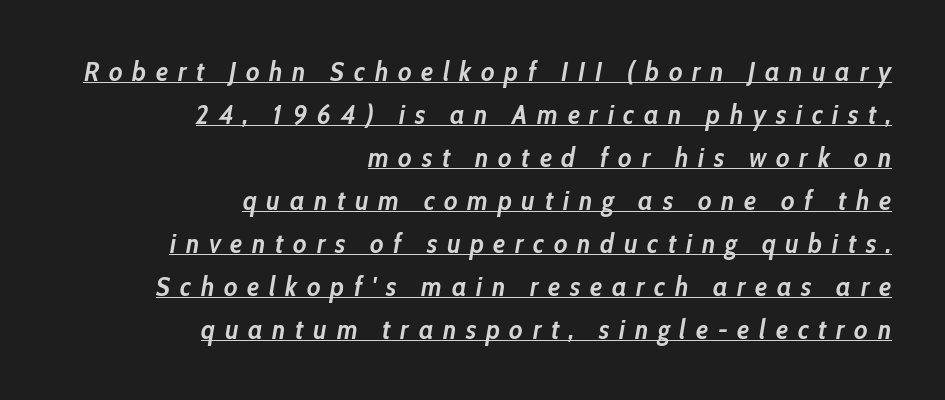
The image shows 27 px bold type, italic (leaning right); set right-aligned, normal line spacing (1.59x), unusually wide letter spacing (+0.36 em), underlined.
